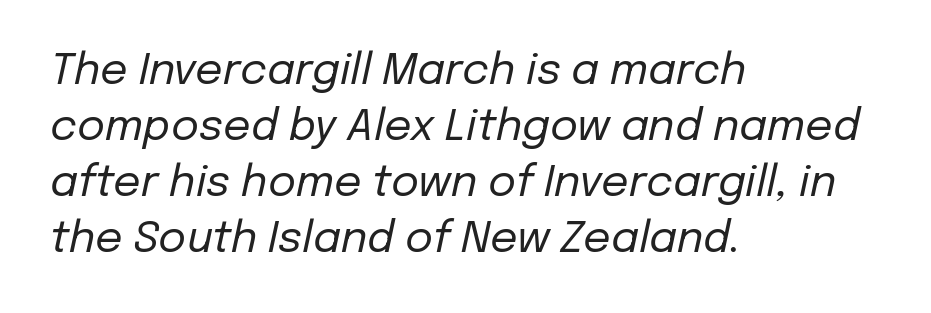
The glyphs look as if they've been sheared to an angle. Character widths vary here, with narrow letters taking less room than wide ones. Unmarked baselines from the first word to the last. Observe the ordinary spacing: letters are neighbours, not strangers. The typeface has the unassuming heft of standard copy or less. Horizontally, the lines are justified to the leading edge only.
